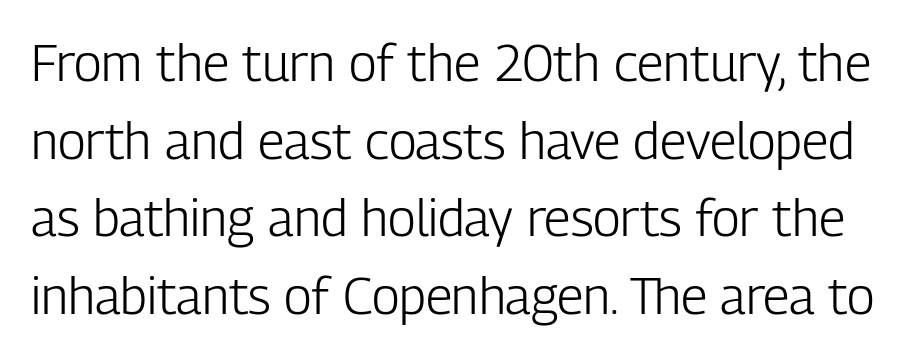
Serifs: no, the terminals of the letterforms are clean. The letterforms sit at book weight or below. The font's upright variant was chosen for this text. Honestly, the row spacing looks completely unremarkable.
